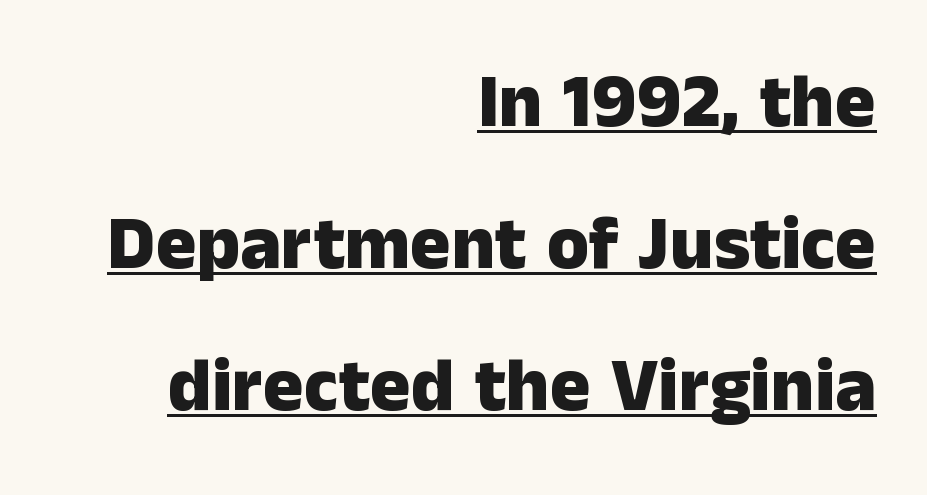
The image shows 76 px heavy sans-serif type, upright; set right-aligned, line spacing 1.87x, normal letter spacing, underlined; low stroke contrast and a medium x-height.
